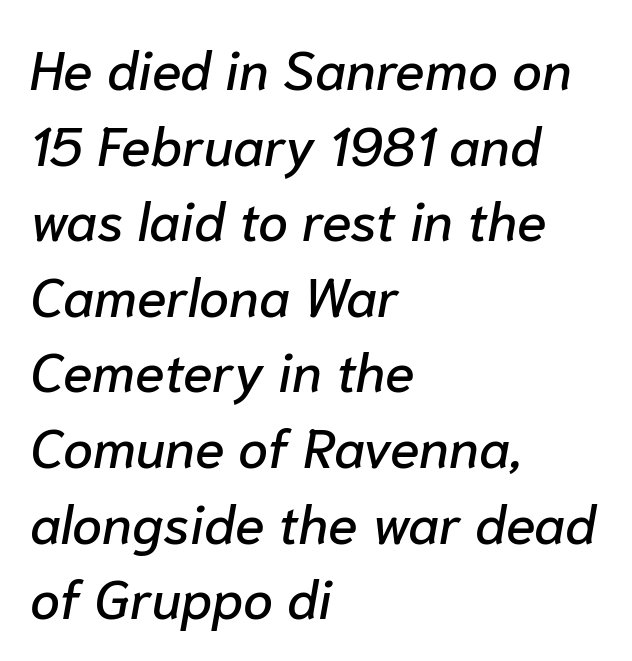
Here the designer chose a conventional face with non-uniform glyph widths. Is the letter spacing exaggerated? No — it looks like the ordinary default. The area under the type is left untouched. This rendering uses left alignment, leaving the right contour irregular.
